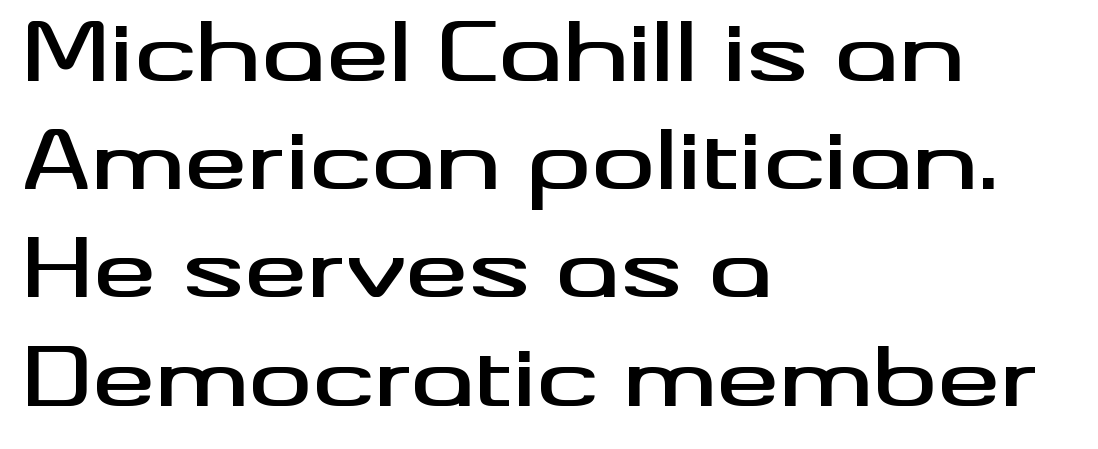
Q: Is the text italic (slanted)? A: No, it is upright.
Q: Is the typeface a serif or a sans-serif typeface? A: Sans-serif.
Q: Is the text underlined? A: No.
Q: How is the paragraph aligned? A: Left-aligned.
Q: Is the spacing between letters normal or unusually wide? A: Normal.
Q: Is the spacing between lines tight, normal or loose? A: Normal.
Q: Width (condensed, normal, or wide)? A: Wide.
Q: Stroke contrast? A: Medium.
Q: x-height? A: Small.
Q: Monospaced? A: No.
